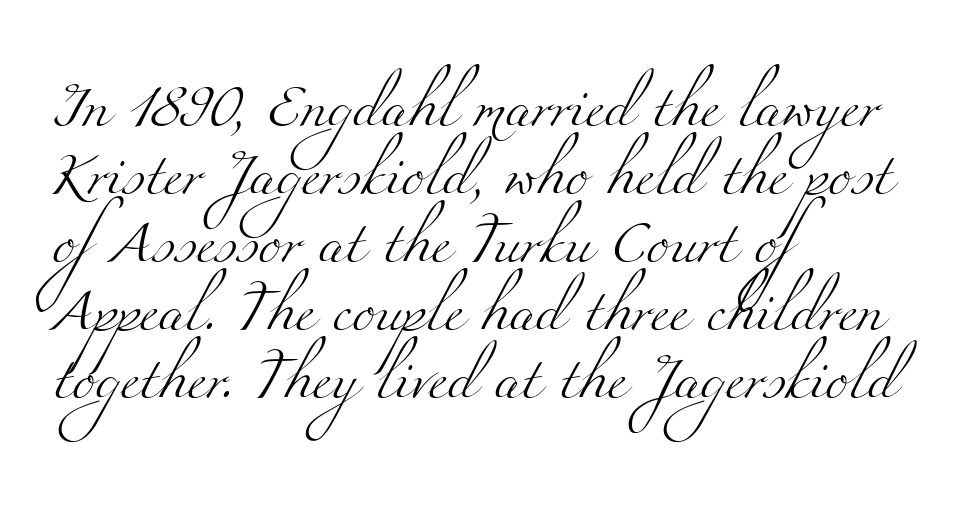
{"bold": "no", "weight": "light", "width": "wide", "stroke_contrast": "medium", "x_height": "small", "monospaced": "no", "underline": "no", "align": "left", "line_spacing": "normal", "line_spacing_ratio": 1.58, "letter_spacing": "normal", "letter_spacing_em": 0.0, "glyph_px": 43}
